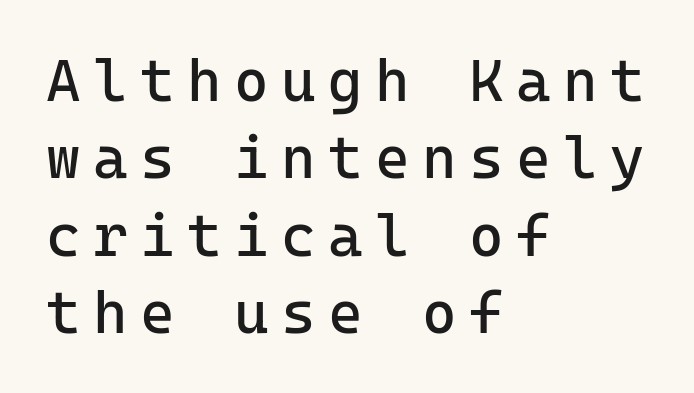
Q: Is the text bold? A: No.
Q: Is the text italic (slanted)? A: No, it is upright.
Q: Is the typeface a serif or a sans-serif typeface? A: Sans-serif.
Q: Is the text underlined? A: No.
Q: How is the paragraph aligned? A: Left-aligned.
Q: Is the spacing between letters normal or unusually wide? A: Unusually wide.
Q: Is the spacing between lines tight, normal or loose? A: Normal.
Q: Width (condensed, normal, or wide)? A: Normal.
Q: Stroke contrast? A: Low.
Q: x-height? A: Medium.
Q: Monospaced? A: Yes.
